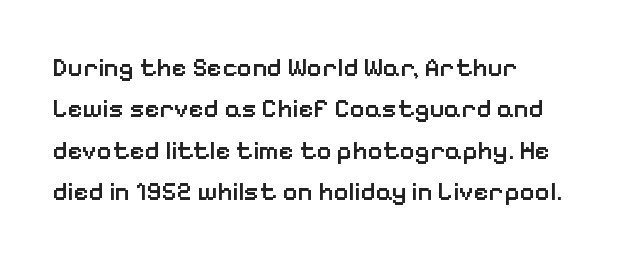
Q: Is the text bold? A: Semi-bold.
Q: Is the text italic (slanted)? A: No, it is upright.
Q: Is the text underlined? A: No.
Q: How is the paragraph aligned? A: Left-aligned.
Q: Is the spacing between letters normal or unusually wide? A: Normal.
Q: Is the spacing between lines tight, normal or loose? A: Normal.
